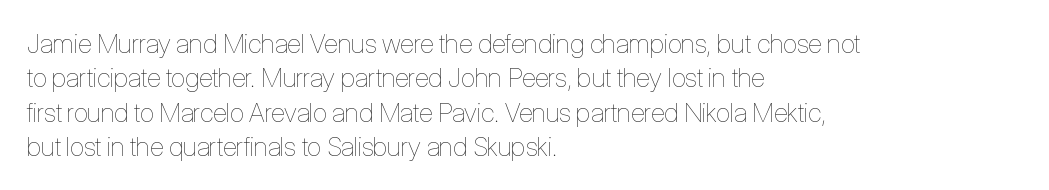
Q: Is the text bold? A: No.
Q: Is the text italic (slanted)? A: No, it is upright.
Q: Is the text underlined? A: No.
Q: How is the paragraph aligned? A: Left-aligned.
Q: Is the spacing between letters normal or unusually wide? A: Normal.
Q: Is the spacing between lines tight, normal or loose? A: Normal.
